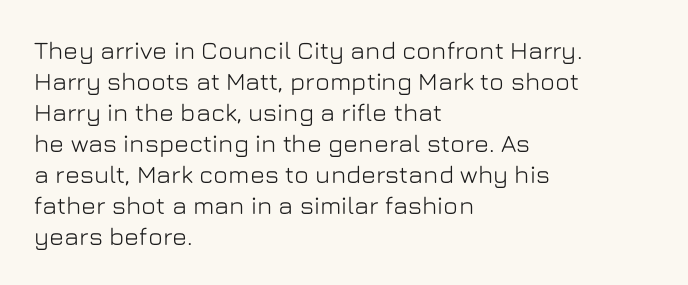
Q: Is the text italic (slanted)? A: No, it is upright.
Q: Is the text underlined? A: No.
Q: How is the paragraph aligned? A: Left-aligned.
Q: Is the spacing between letters normal or unusually wide? A: Normal.
